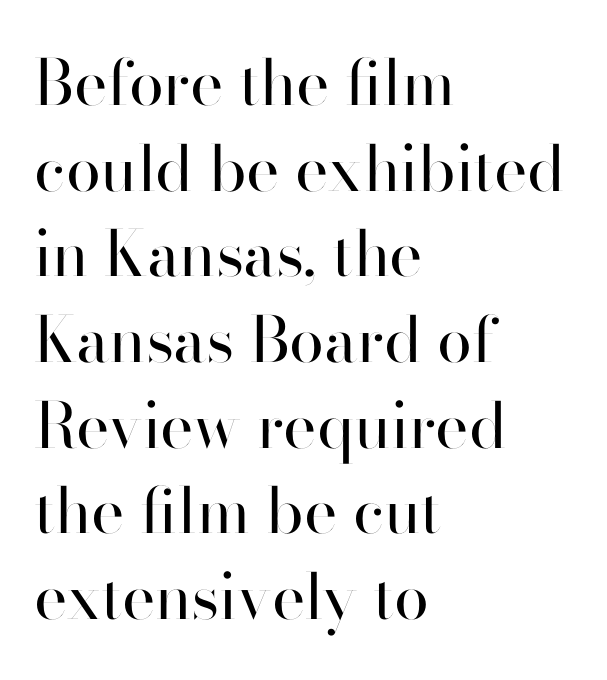
Q: Is the text bold? A: No.
Q: Is the text italic (slanted)? A: No, it is upright.
Q: Is the typeface a serif or a sans-serif typeface? A: Sans-serif.
Q: Is the text underlined? A: No.
Q: How is the paragraph aligned? A: Left-aligned.
Q: Is the spacing between letters normal or unusually wide? A: Normal.
Q: Is the spacing between lines tight, normal or loose? A: Normal.
Q: Width (condensed, normal, or wide)? A: Normal.
Q: Stroke contrast? A: High.
Q: x-height? A: Small.
Q: Monospaced? A: No.
